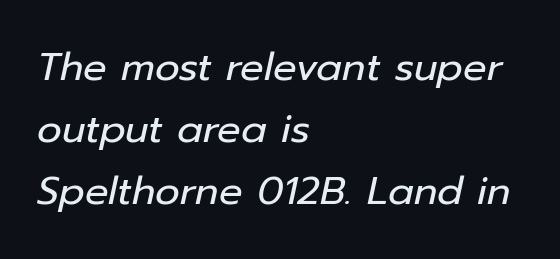
Q: Is the text bold? A: No.
Q: Is the text italic (slanted)? A: Yes, it leans right by about 12 degrees.
Q: Is the text underlined? A: No.
Q: How is the paragraph aligned? A: Left-aligned.
Q: Is the spacing between letters normal or unusually wide? A: Normal.
Q: Is the spacing between lines tight, normal or loose? A: Normal.
Q: Width (condensed, normal, or wide)? A: Normal.
Q: Stroke contrast? A: Low.
Q: x-height? A: Medium.
Q: Monospaced? A: No.
